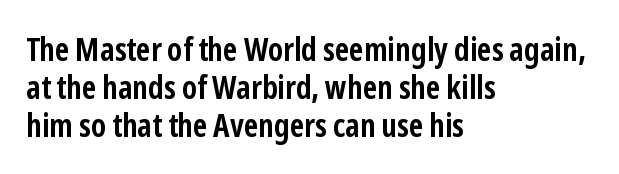
Visually the block forms a straight wall on the left and a jagged coastline on the right. Do the characters align in a grid? No, the font is proportional. A typesetter would call this zero additional tracking. No italicization has been applied; the sample stays upright.
